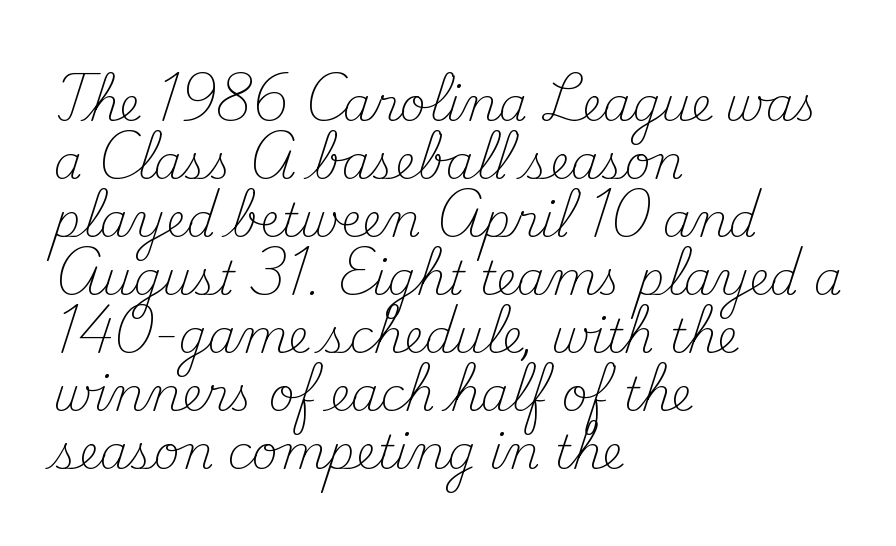
Q: Is the text bold? A: No.
Q: Is the text italic (slanted)? A: Yes.
Q: Is the typeface a serif or a sans-serif typeface? A: Serif.
Q: Is the text underlined? A: No.
Q: How is the paragraph aligned? A: Left-aligned.
Q: Is the spacing between letters normal or unusually wide? A: Normal.
Q: Is the spacing between lines tight, normal or loose? A: Normal.
Q: Width (condensed, normal, or wide)? A: Normal.
Q: Stroke contrast? A: Medium.
Q: x-height? A: Small.
Q: Monospaced? A: No.
